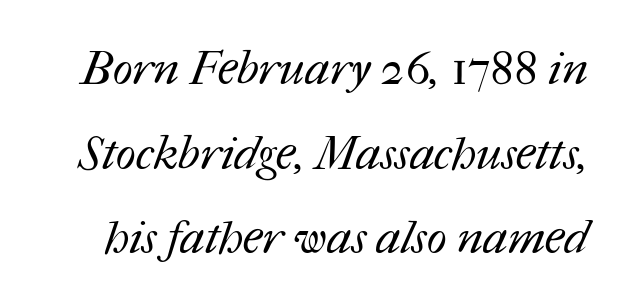
This rendering leaves character spacing at its baseline value. Note the varied advance widths — an 'i' is clearly narrower than an 'm'. Anything drawn beneath the words? Only blank space. A light-to-regular cut is what we see here.
